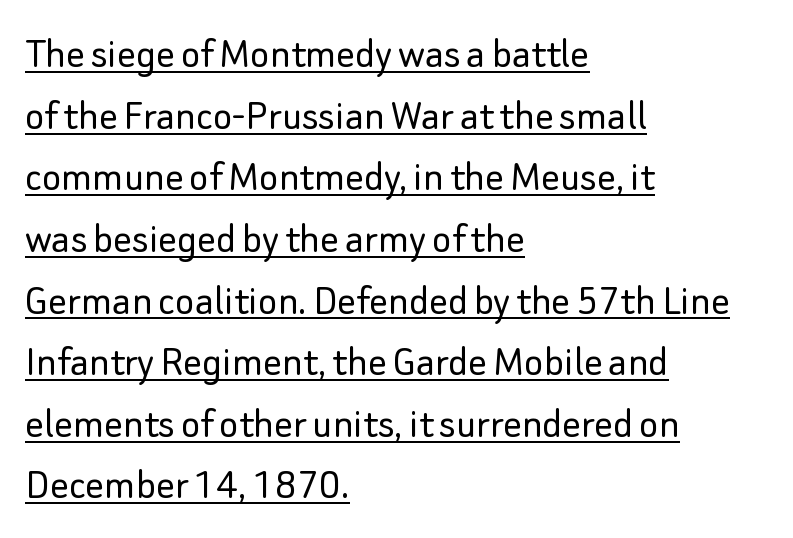
A continuous stroke trails under the words, as in a hyperlink. A typesetter would label this face a sans. The specimen reads as upright at a glance. The space between consecutive lines is moderate. No extra tracking has been applied to these lines.
